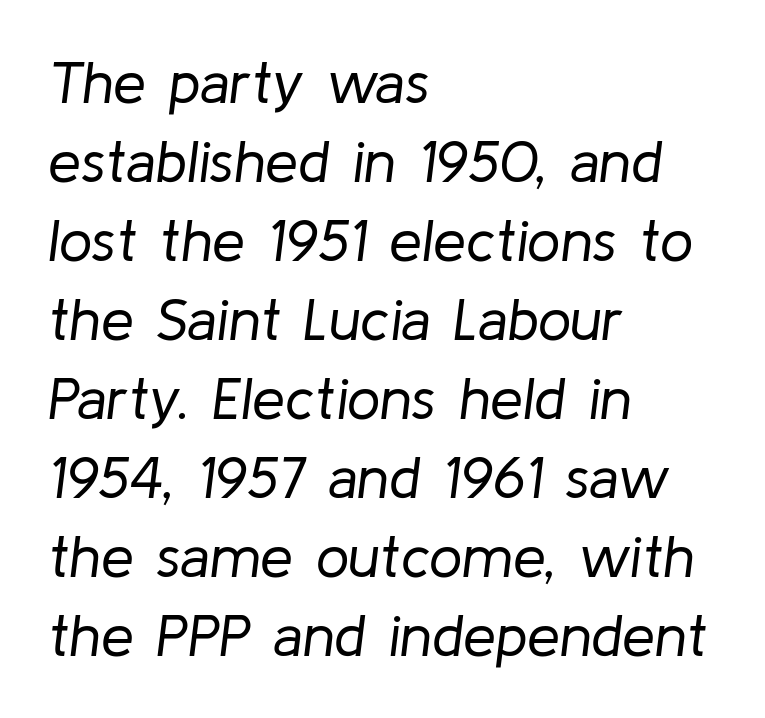
Think of a printed novel: that variable character pitch is what you see here. Weight: not bold — regular or lighter. Emphasis-style slanted type is in use. Underline: absent.
